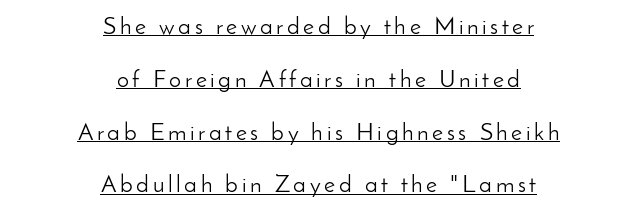
Honestly, the rows look like they've been pulled way apart. Weight class: somewhere from thin through regular. Somebody hit Ctrl+U on this one — the words are underlined. Every stem runs plumb, perpendicular to the baseline. Is the block centered? Yes — each line is placed symmetrically about the middle.
